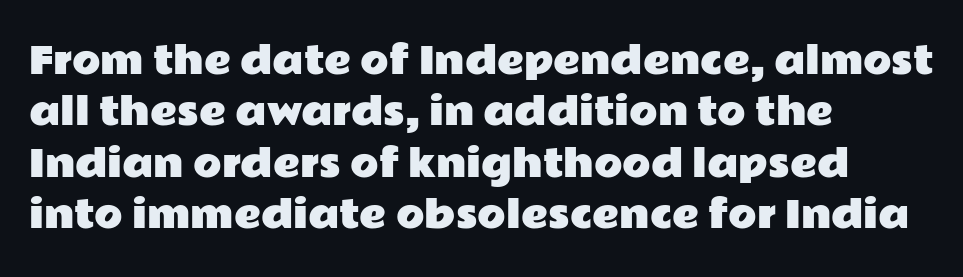
The image shows 37 px wide sans-serif type, upright; set left-aligned, normal line spacing (1.39x), normal letter spacing, not underlined; low stroke contrast and a medium x-height.
